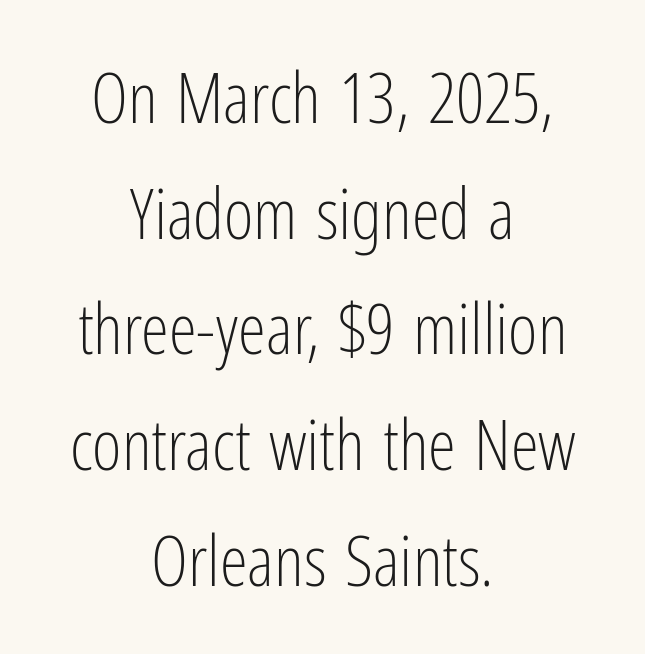
The image shows 71 px light, condensed sans-serif type, upright; set centered, normal line spacing (1.63x), normal letter spacing, not underlined; low stroke contrast and a medium x-height.
